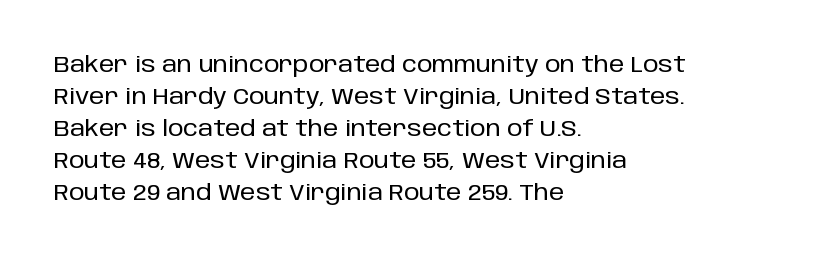
{"italic": "no", "underline": "no", "align": "left", "line_spacing": "normal", "line_spacing_ratio": 1.45, "letter_spacing": "normal", "letter_spacing_em": 0.0, "glyph_px": 22}
